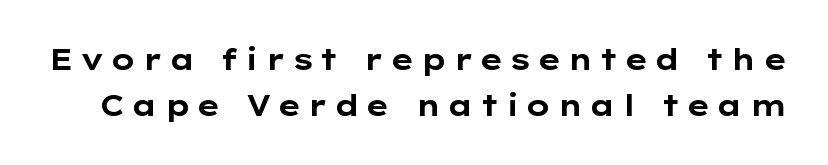
{"serif": "no", "italic": "no", "bold": "yes", "weight": "bold", "width": "wide", "stroke_contrast": "low", "x_height": "medium", "monospaced": "no", "underline": "no", "line_spacing": "normal", "line_spacing_ratio": 1.58, "letter_spacing": "wide", "letter_spacing_em": 0.2, "glyph_px": 29}
